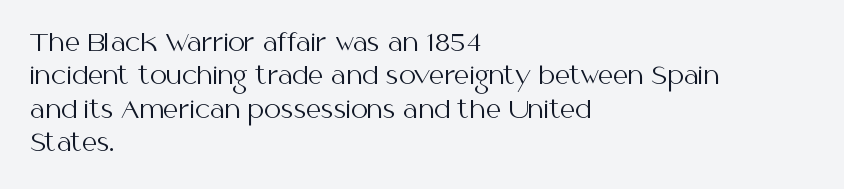
{"italic": "no", "bold": "no", "underline": "no", "align": "left", "line_spacing": "normal", "line_spacing_ratio": 1.39, "letter_spacing": "normal", "letter_spacing_em": 0.0, "glyph_px": 24}
